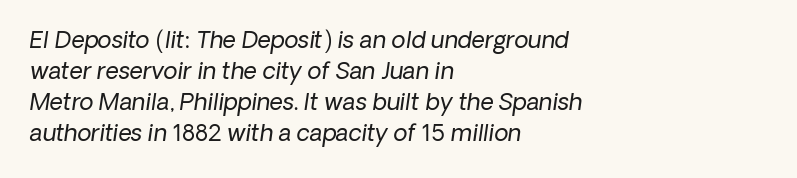
Q: Is the text bold? A: No.
Q: Is the text underlined? A: No.
Q: How is the paragraph aligned? A: Left-aligned.
Q: Is the spacing between letters normal or unusually wide? A: Normal.
Q: Is the spacing between lines tight, normal or loose? A: Normal.
